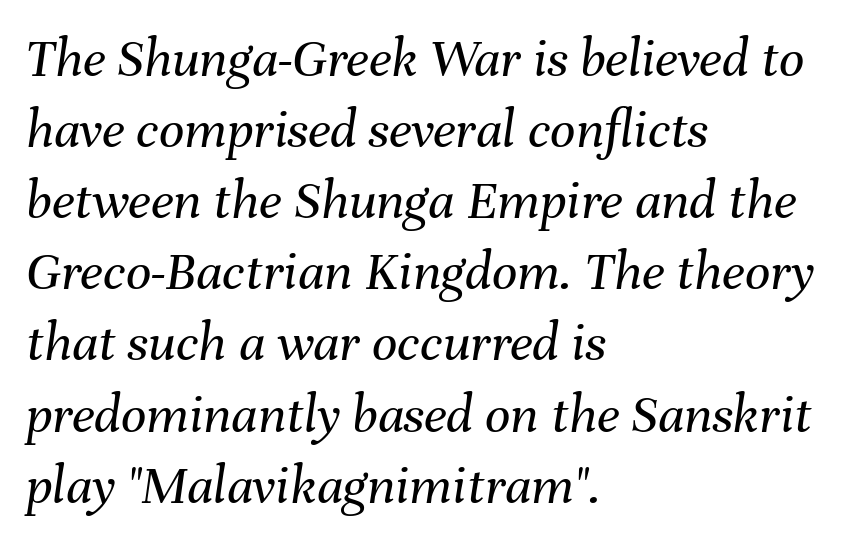
Q: Is the text bold? A: No.
Q: Is the text italic (slanted)? A: Yes, it leans right by about 8 degrees.
Q: Is the text underlined? A: No.
Q: How is the paragraph aligned? A: Left-aligned.
Q: Is the spacing between letters normal or unusually wide? A: Normal.
Q: Is the spacing between lines tight, normal or loose? A: Normal.
Q: Width (condensed, normal, or wide)? A: Normal.
Q: Stroke contrast? A: Medium.
Q: x-height? A: Medium.
Q: Monospaced? A: No.
